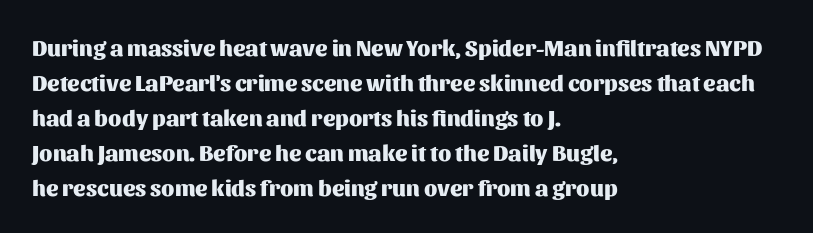
Q: Is the text bold? A: Yes.
Q: Is the text italic (slanted)? A: No, it is upright.
Q: Is the text underlined? A: No.
Q: How is the paragraph aligned? A: Left-aligned.
Q: Is the spacing between letters normal or unusually wide? A: Normal.
Q: Is the spacing between lines tight, normal or loose? A: Normal.
